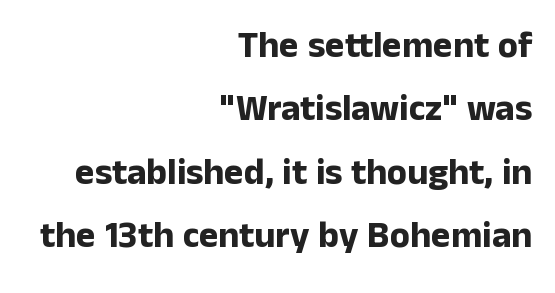
Unmarked baselines from the first word to the last. When letters stand straight like this, we call the style roman or upright. In terms of weight, the rendering is a true, heavy bold. A typesetter would call this proportional, since set widths differ per character.
